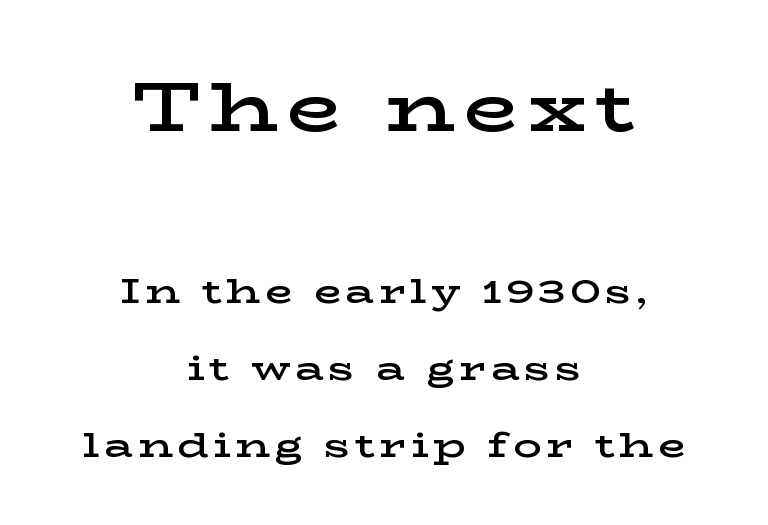
Q: Is the text bold? A: Semi-bold.
Q: Is the text italic (slanted)? A: No, it is upright.
Q: Is the typeface a serif or a sans-serif typeface? A: Serif.
Q: Is the text underlined? A: No.
Q: How is the paragraph aligned? A: Centered.
Q: Is the spacing between lines tight, normal or loose? A: Loose.
Q: Which block of text is set in a larger size, the first (top) or the second (bottom)? A: The first (top) one.
Q: Width (condensed, normal, or wide)? A: Wide.
Q: Stroke contrast? A: Low.
Q: x-height? A: Medium.
Q: Monospaced? A: No.
